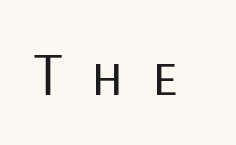
The image shows 61 px regular-weight sans-serif type, upright; set unusually wide letter spacing (+0.47 em), not underlined; low stroke contrast and a medium x-height.
